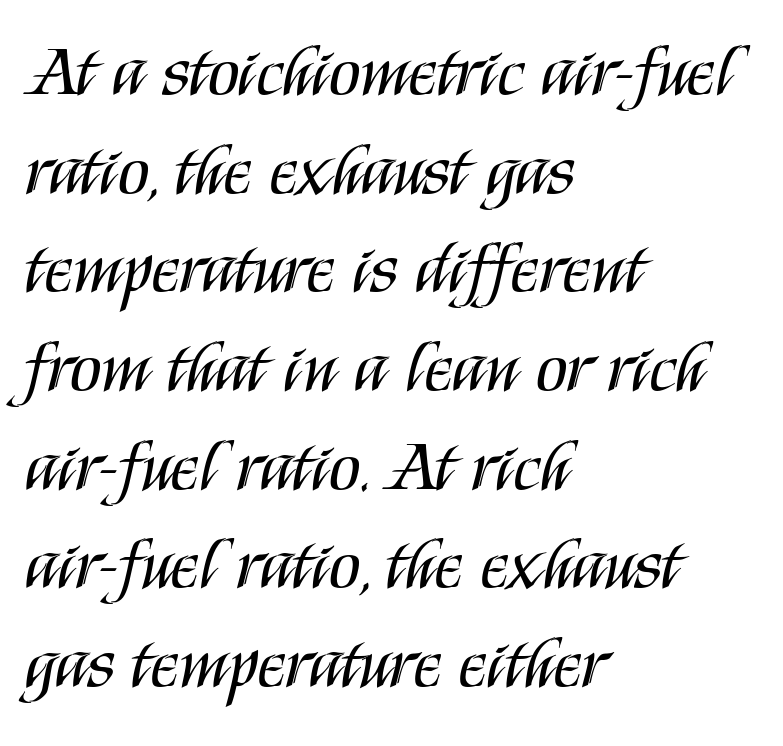
{"serif": "no", "bold": "no", "weight": "regular", "width": "condensed", "stroke_contrast": "medium", "x_height": "large", "monospaced": "no", "underline": "no", "align": "left", "line_spacing": "normal", "line_spacing_ratio": 1.37, "letter_spacing": "normal", "letter_spacing_em": 0.0, "glyph_px": 72}
